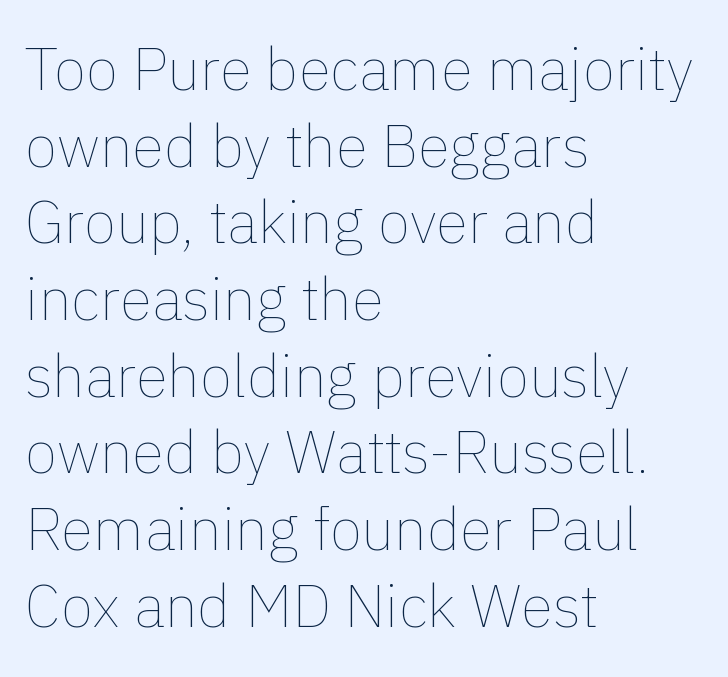
The image shows 59 px thin type, upright; set left-aligned, normal line spacing (1.3x), normal letter spacing, not underlined; low stroke contrast and a medium x-height.
